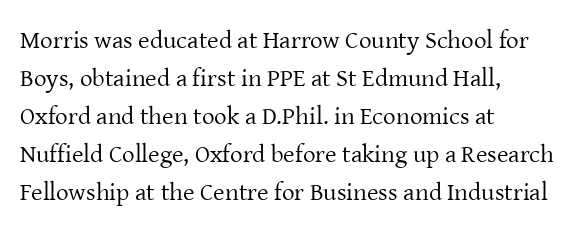
{"italic": "no", "bold": "no", "underline": "no", "align": "left", "line_spacing": "normal", "line_spacing_ratio": 1.52, "letter_spacing": "normal", "letter_spacing_em": 0.0, "glyph_px": 25}
